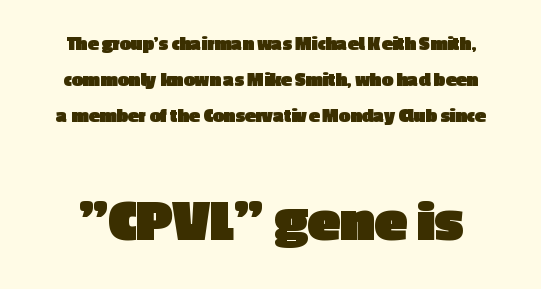
The image shows 60 px heavy sans-serif type, upright; set line spacing 1.8x, normal letter spacing, not underlined; the second (bottom) block is 3.0x larger; a medium x-height.
